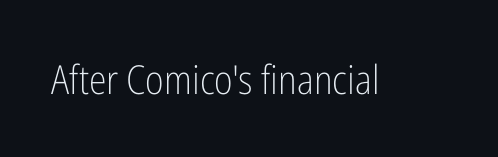
Q: Is the text bold? A: No.
Q: Is the text italic (slanted)? A: No, it is upright.
Q: Is the typeface a serif or a sans-serif typeface? A: Sans-serif.
Q: Is the text underlined? A: No.
Q: Is the spacing between letters normal or unusually wide? A: Normal.
Q: Width (condensed, normal, or wide)? A: Condensed.
Q: Stroke contrast? A: Low.
Q: x-height? A: Medium.
Q: Monospaced? A: No.
